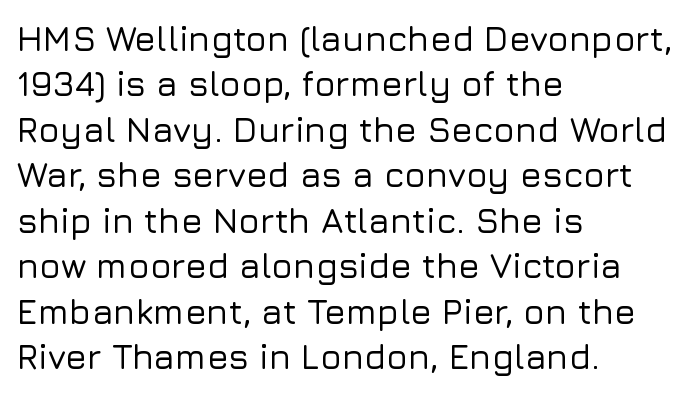
The lettering holds an erect, upright posture throughout. Every row of glyphs begins at an identical x-position on the left. This sample has the flowing, uneven cadence of proportional lettering. Is the letter spacing exaggerated? No — it looks like the ordinary default. Is this a sans? Yes — the strokes have no serifs.
